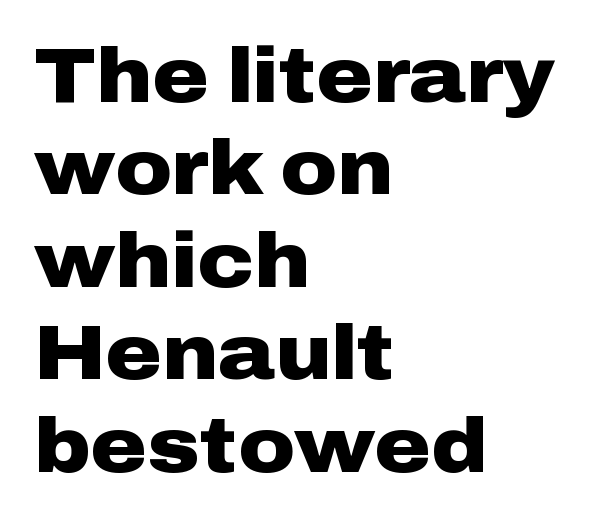
Do the characters align in a grid? No, the font is proportional. This sample uses plain, unmodified letter spacing. In CSS terms this would be text-align: left. Quick note: not italic, upright.
